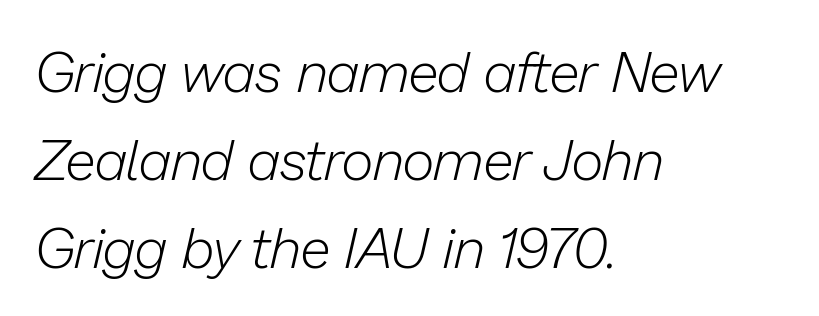
{"italic": "yes", "lean": "right", "slant_degrees": 13, "bold": "no", "weight": "light", "width": "normal", "stroke_contrast": "low", "x_height": "medium", "monospaced": "no", "underline": "no", "align": "left", "line_spacing": "normal", "line_spacing_ratio": 1.57, "letter_spacing": "normal", "letter_spacing_em": 0.0, "glyph_px": 56}
